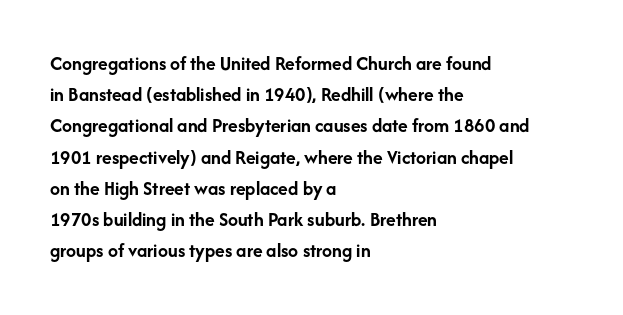
Beneath every word, the page is bare. The letterforms sit shoulder to shoulder at normal distance. The typesetter chose a ragged-right arrangement here. What weight is shown? A full bold with thick strokes.
